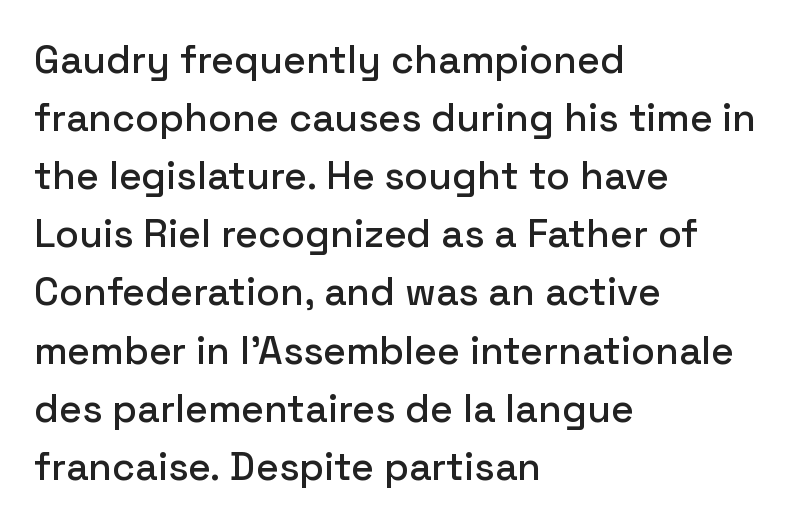
{"serif": "no", "italic": "no", "width": "normal", "stroke_contrast": "low", "x_height": "medium", "monospaced": "no", "underline": "no", "align": "left", "line_spacing": "normal", "line_spacing_ratio": 1.49, "letter_spacing": "normal", "letter_spacing_em": 0.0, "glyph_px": 39}
